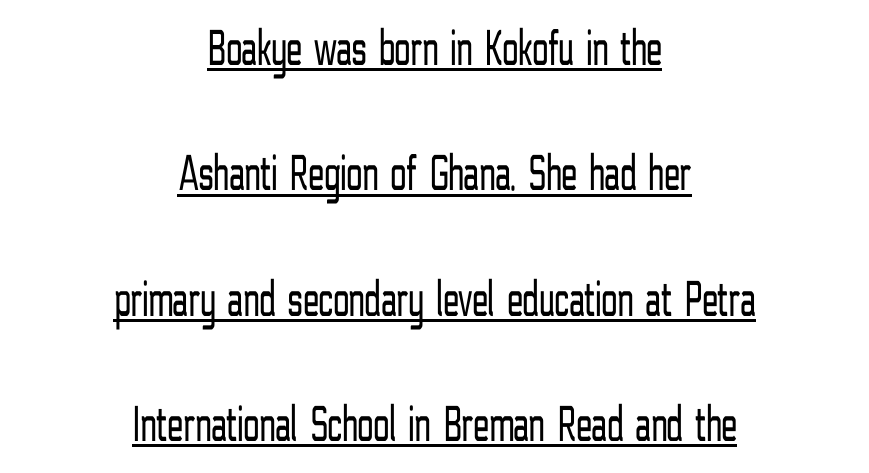
{"serif": "no", "italic": "no", "bold": "no", "weight": "light", "width": "condensed", "stroke_contrast": "low", "x_height": "medium", "monospaced": "no", "underline": "yes", "align": "center", "line_spacing": "loose", "line_spacing_ratio": 2.41, "letter_spacing": "normal", "letter_spacing_em": 0.0, "glyph_px": 52}
